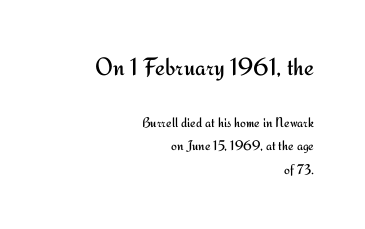
Q: Is the text bold? A: No.
Q: Is the text italic (slanted)? A: No, it is upright.
Q: Is the text underlined? A: No.
Q: How is the paragraph aligned? A: Right-aligned.
Q: Is the spacing between letters normal or unusually wide? A: Normal.
Q: Is the spacing between lines tight, normal or loose? A: Normal.
Q: Which block of text is set in a larger size, the first (top) or the second (bottom)? A: The first (top) one.
